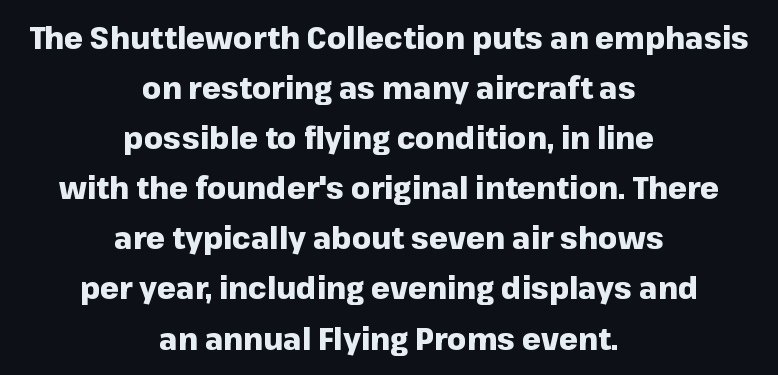
The image shows 30 px heavy sans-serif type, upright; set centered, normal line spacing (1.67x), normal letter spacing, not underlined; low stroke contrast and a medium x-height.
